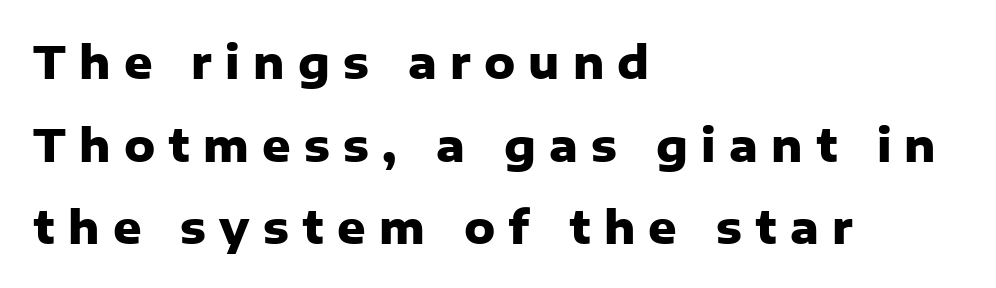
{"serif": "no", "italic": "no", "bold": "yes", "weight": "heavy", "width": "normal", "stroke_contrast": "low", "x_height": "medium", "monospaced": "no", "underline": "no", "align": "left", "line_spacing_ratio": 1.88, "letter_spacing": "wide", "letter_spacing_em": 0.3, "glyph_px": 44}
